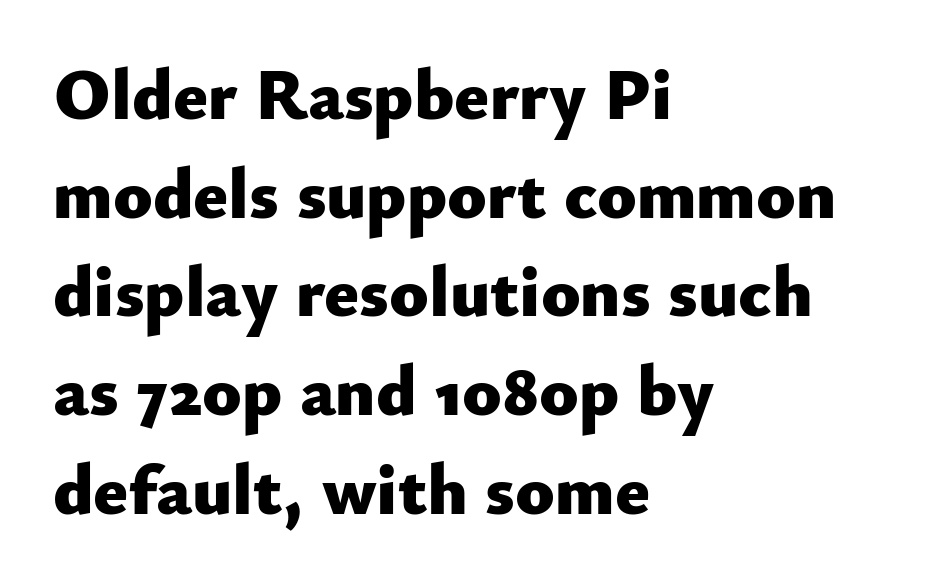
{"serif": "no", "italic": "no", "bold": "yes", "weight": "heavy", "width": "normal", "stroke_contrast": "low", "x_height": "small", "monospaced": "no", "underline": "no", "align": "left", "line_spacing": "normal", "line_spacing_ratio": 1.37, "letter_spacing": "normal", "letter_spacing_em": 0.0, "glyph_px": 72}
